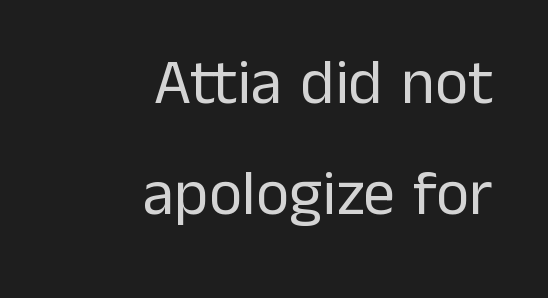
The gap between lines stays unmarked. All the whitespace from short lines collects on the left. Honestly, the letter spacing is just normal — you wouldn't notice it. Ink coverage per letter is moderate at most.
